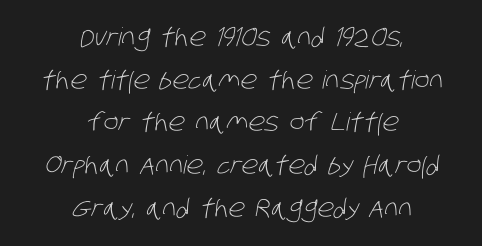
The image shows 25 px text type; set centered, line spacing 1.71x, normal letter spacing, not underlined.
